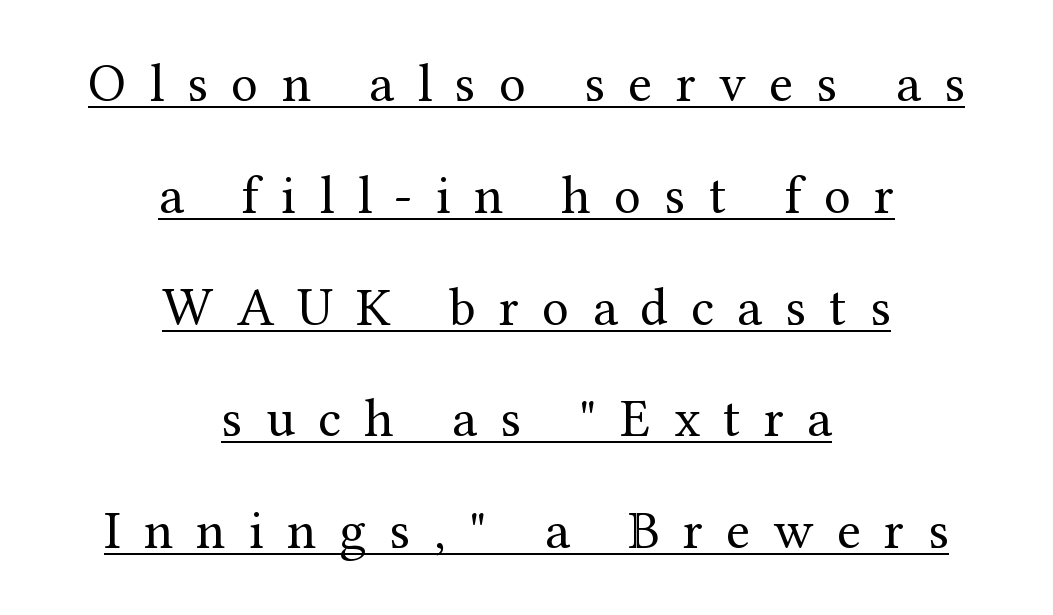
The image shows 54 px regular-weight serif type, upright; set centered, loose line spacing (2.07x), unusually wide letter spacing (+0.43 em), underlined; medium stroke contrast and a medium x-height.
